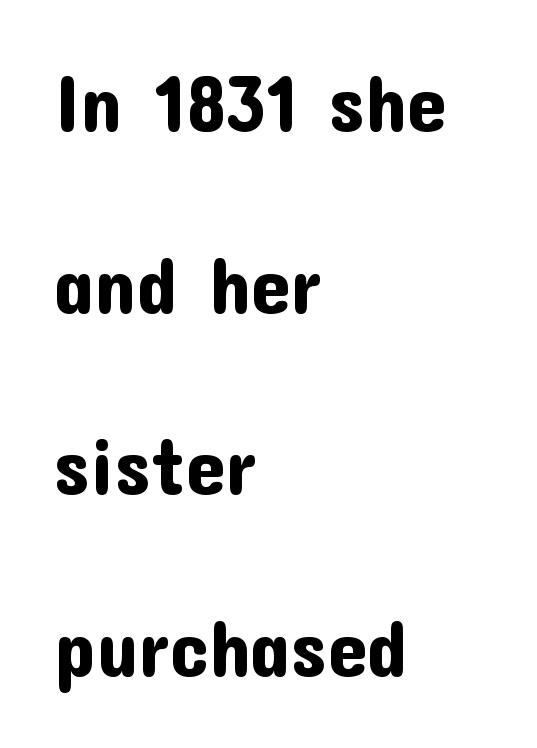
Q: Is the text italic (slanted)? A: No, it is upright.
Q: Is the typeface a serif or a sans-serif typeface? A: Sans-serif.
Q: Is the text underlined? A: No.
Q: How is the paragraph aligned? A: Left-aligned.
Q: Is the spacing between letters normal or unusually wide? A: Normal.
Q: Is the spacing between lines tight, normal or loose? A: Loose.
Q: Width (condensed, normal, or wide)? A: Normal.
Q: Stroke contrast? A: Low.
Q: x-height? A: Medium.
Q: Monospaced? A: No.
